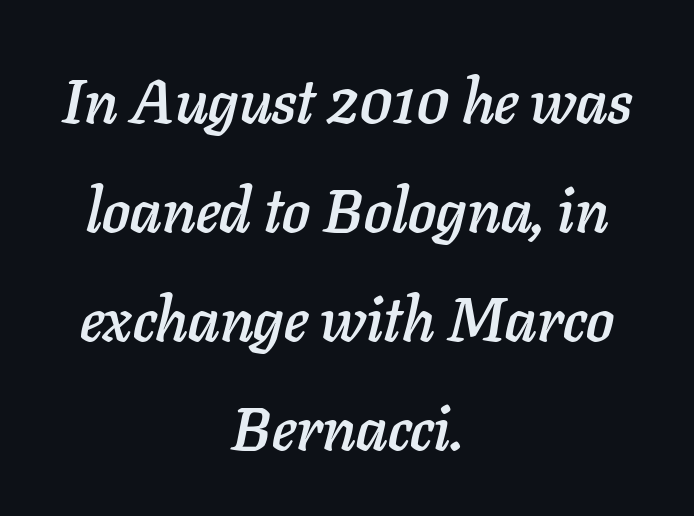
The image shows 62 px text type, italic (leaning right); set centered, line spacing 1.76x, normal letter spacing, not underlined; low stroke contrast and a medium x-height.
